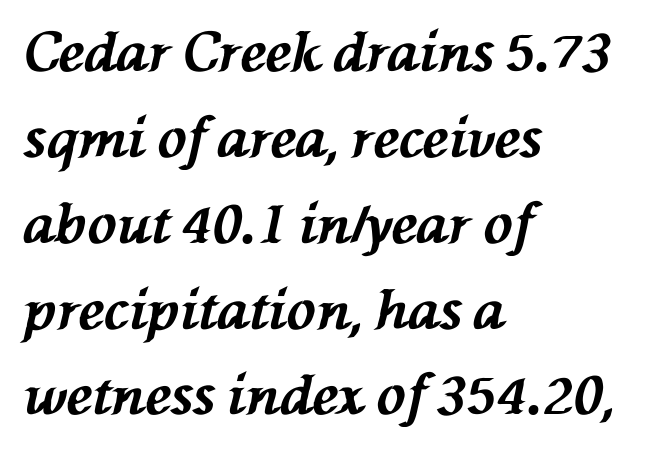
Q: Is the text bold? A: Yes.
Q: Is the text italic (slanted)? A: Yes, it leans left by about 76 degrees.
Q: Is the text underlined? A: No.
Q: How is the paragraph aligned? A: Left-aligned.
Q: Is the spacing between letters normal or unusually wide? A: Normal.
Q: Is the spacing between lines tight, normal or loose? A: Normal.
Q: Width (condensed, normal, or wide)? A: Normal.
Q: Stroke contrast? A: Medium.
Q: x-height? A: Medium.
Q: Monospaced? A: No.
